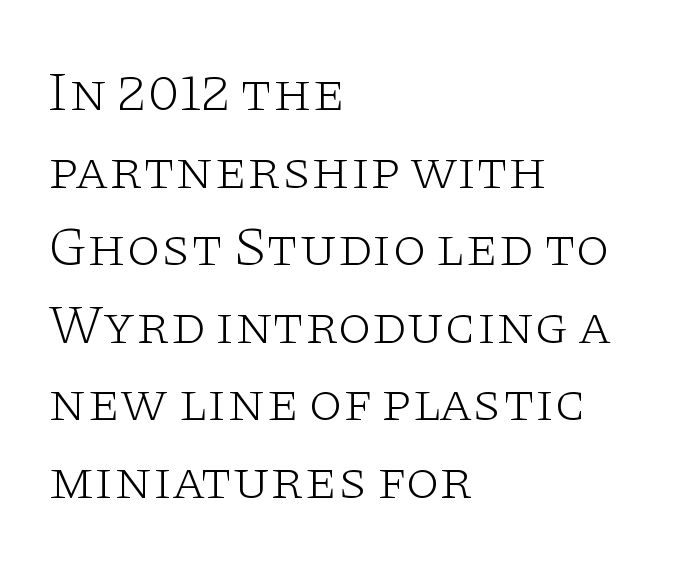
Q: Is the text bold? A: No.
Q: Is the text italic (slanted)? A: No, it is upright.
Q: Is the typeface a serif or a sans-serif typeface? A: Serif.
Q: Is the text underlined? A: No.
Q: How is the paragraph aligned? A: Left-aligned.
Q: Is the spacing between letters normal or unusually wide? A: Normal.
Q: Is the spacing between lines tight, normal or loose? A: Normal.
Q: Width (condensed, normal, or wide)? A: Wide.
Q: Stroke contrast? A: Low.
Q: x-height? A: Large.
Q: Monospaced? A: No.
